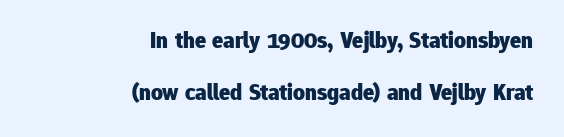
The foot of each line stays bare and open. Compared with a flush-left layout, this one pins lines to the opposite, right side. Italic: no, the glyphs are upright roman. Bold? Absolutely — the strokes are thick and heavy.
